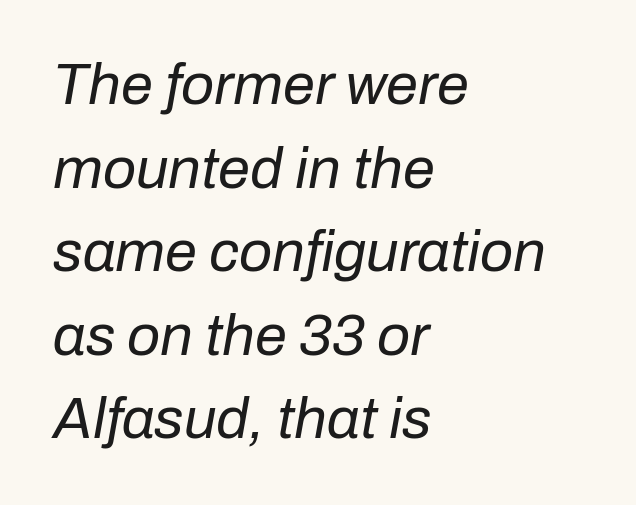
{"italic": "yes", "lean": "right", "slant_degrees": 10, "bold": "no", "weight": "regular", "width": "normal", "stroke_contrast": "low", "x_height": "medium", "monospaced": "no", "underline": "no", "align": "left", "line_spacing": "normal", "line_spacing_ratio": 1.44, "letter_spacing": "normal", "letter_spacing_em": 0.0, "glyph_px": 58}
